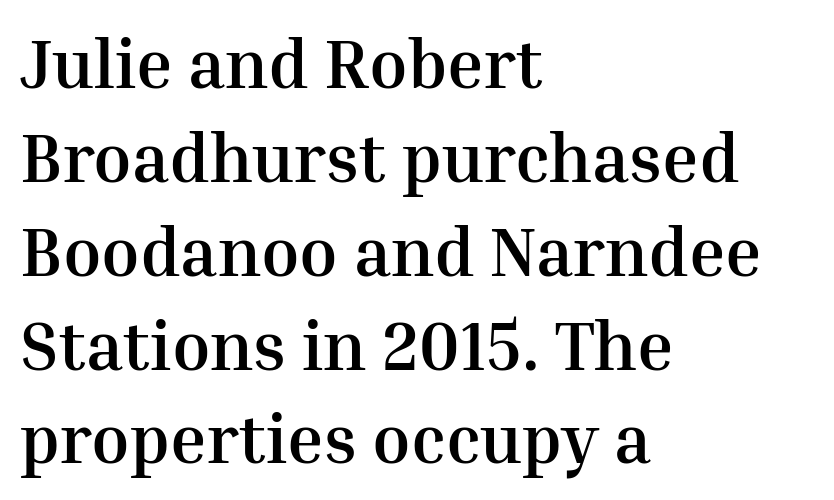
Style check: upright. One glance says typical: line gaps are just what's usual. The zone under the glyphs is completely vacant. I'd call this a serif setting — the letters wear small feet. The type is set solid horizontally, with unmodified tracking.
